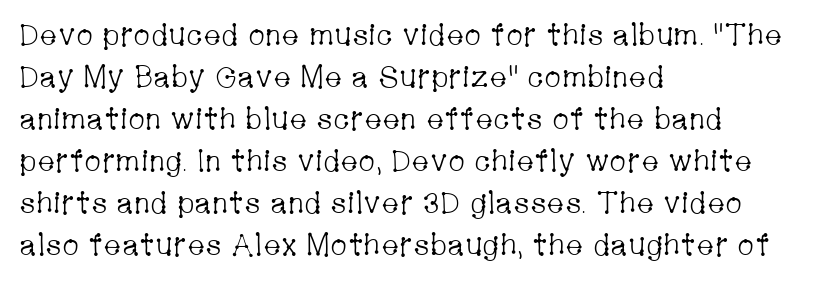
Q: Is the text bold? A: No.
Q: Is the text italic (slanted)? A: No, it is upright.
Q: Is the typeface a serif or a sans-serif typeface? A: Serif.
Q: Is the text underlined? A: No.
Q: How is the paragraph aligned? A: Left-aligned.
Q: Is the spacing between letters normal or unusually wide? A: Normal.
Q: Is the spacing between lines tight, normal or loose? A: Normal.
Q: Width (condensed, normal, or wide)? A: Condensed.
Q: Stroke contrast? A: Low.
Q: x-height? A: Medium.
Q: Monospaced? A: No.
